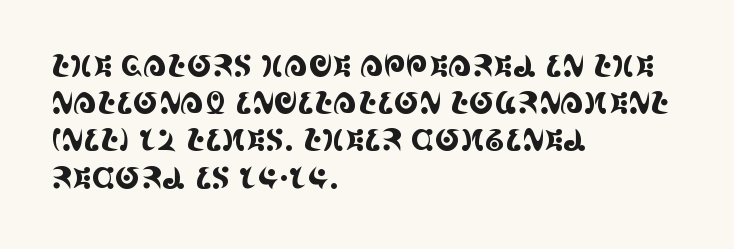
Q: Is the text italic (slanted)? A: No, it is upright.
Q: Is the typeface a serif or a sans-serif typeface? A: Serif.
Q: Is the text underlined? A: No.
Q: How is the paragraph aligned? A: Left-aligned.
Q: Is the spacing between letters normal or unusually wide? A: Normal.
Q: Width (condensed, normal, or wide)? A: Condensed.
Q: x-height? A: Large.
Q: Monospaced? A: No.
